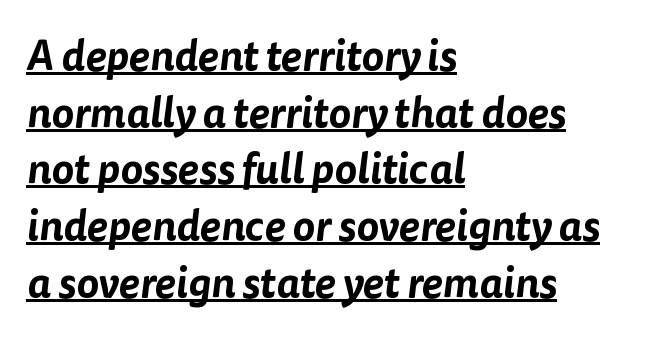
The image shows 42 px sans-serif type; set left-aligned, normal line spacing (1.35x), normal letter spacing, underlined; low stroke contrast and a medium x-height.
